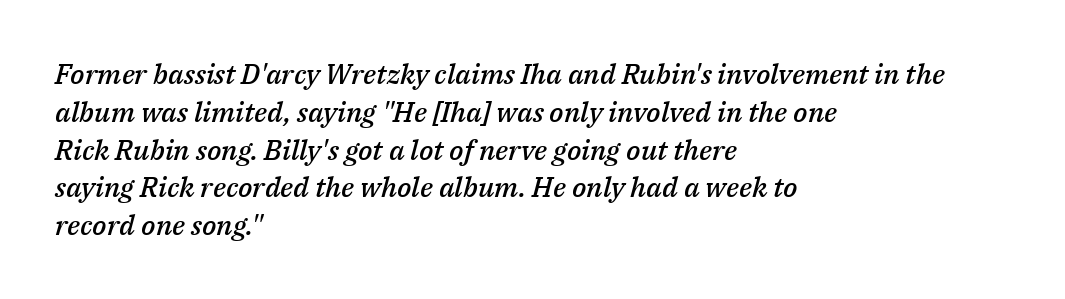
A bare baseline throughout the passage. Think of a printed novel: that variable character pitch is what you see here. In CSS terms this would be text-align: left. The vertical gap from one line to the next is medium.
